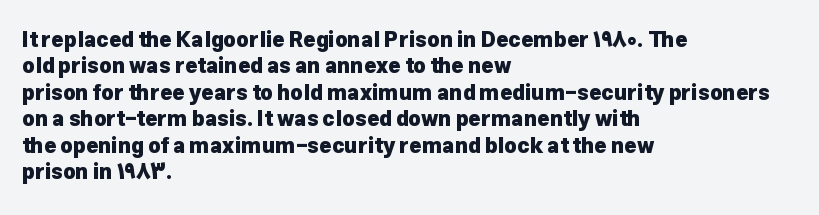
What weight is shown? A full bold with thick strokes. The lettering holds an erect, upright posture throughout. Plain, unruled lines of type. The rendering keeps characters at their native spacing. Leading: standard.
